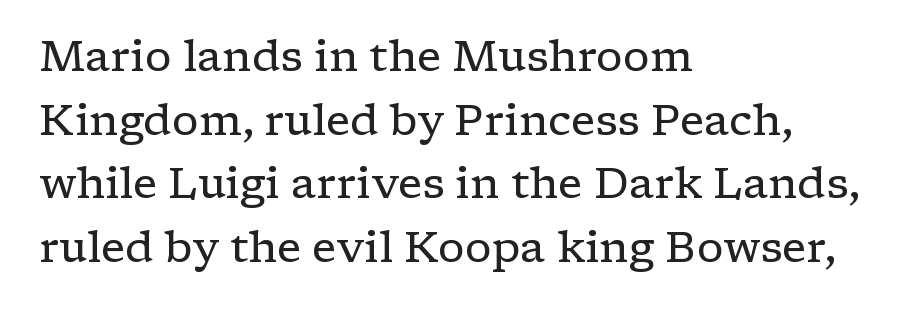
Q: Is the text bold? A: No.
Q: Is the text italic (slanted)? A: No, it is upright.
Q: Is the typeface a serif or a sans-serif typeface? A: Serif.
Q: Is the text underlined? A: No.
Q: How is the paragraph aligned? A: Left-aligned.
Q: Is the spacing between letters normal or unusually wide? A: Normal.
Q: Is the spacing between lines tight, normal or loose? A: Normal.
Q: Width (condensed, normal, or wide)? A: Wide.
Q: Stroke contrast? A: Low.
Q: x-height? A: Medium.
Q: Monospaced? A: No.
